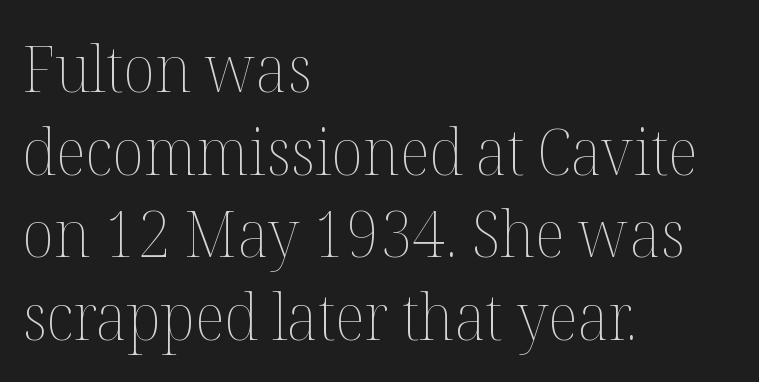
Q: Is the text bold? A: No.
Q: Is the text italic (slanted)? A: No, it is upright.
Q: Is the text underlined? A: No.
Q: How is the paragraph aligned? A: Left-aligned.
Q: Is the spacing between letters normal or unusually wide? A: Normal.
Q: Is the spacing between lines tight, normal or loose? A: Normal.
Q: Width (condensed, normal, or wide)? A: Normal.
Q: Stroke contrast? A: Medium.
Q: x-height? A: Medium.
Q: Monospaced? A: No.
